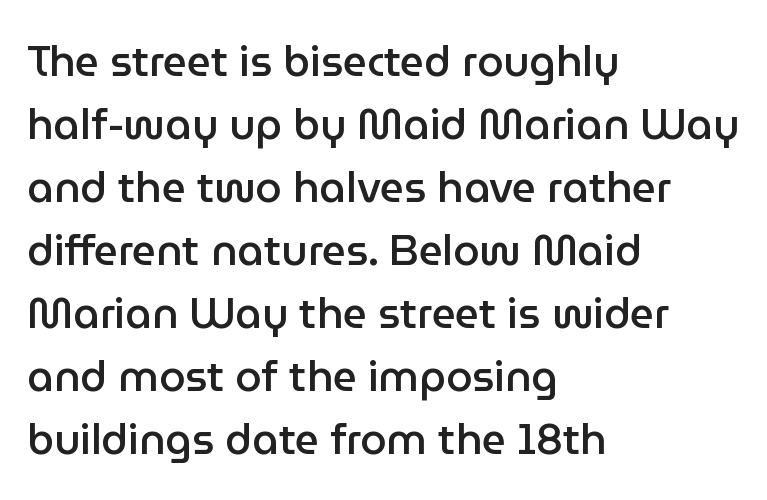
Its strokes are somewhat broadened, the hallmark of semibold type. Interline gaps are of average width in this sample. In terms of posture, this sample is upright. Decoration check: the copy has no underline. Does the copy run flush right? No — it runs flush left. Nobody touched the tracking dial on this one.
